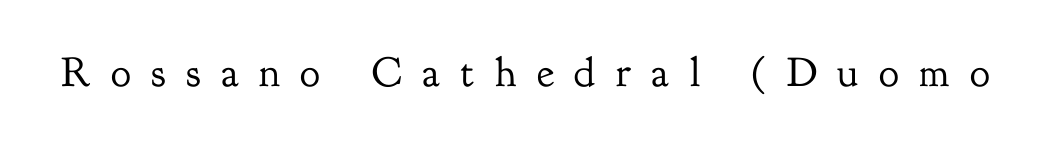
The image shows 42 px regular-weight serif type, upright; set unusually wide letter spacing (+0.49 em), not underlined; low stroke contrast and a small x-height.
